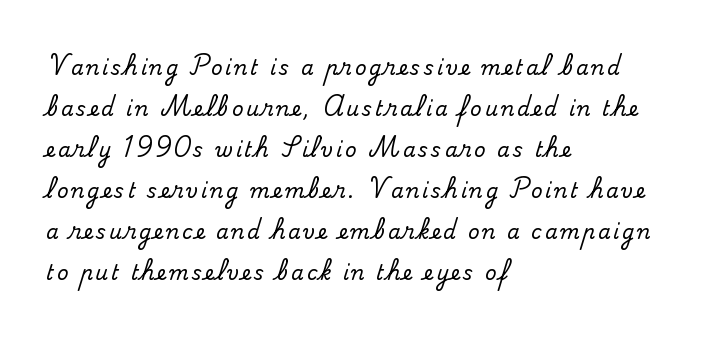
Q: Is the text italic (slanted)? A: Yes.
Q: Is the text underlined? A: No.
Q: How is the paragraph aligned? A: Left-aligned.
Q: Is the spacing between lines tight, normal or loose? A: Loose.
